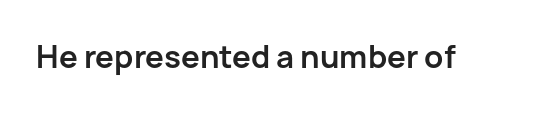
Q: Is the text bold? A: Yes.
Q: Is the text italic (slanted)? A: No, it is upright.
Q: Is the typeface a serif or a sans-serif typeface? A: Sans-serif.
Q: Is the text underlined? A: No.
Q: Is the spacing between letters normal or unusually wide? A: Normal.
Q: Width (condensed, normal, or wide)? A: Normal.
Q: Stroke contrast? A: Low.
Q: x-height? A: Medium.
Q: Monospaced? A: No.
